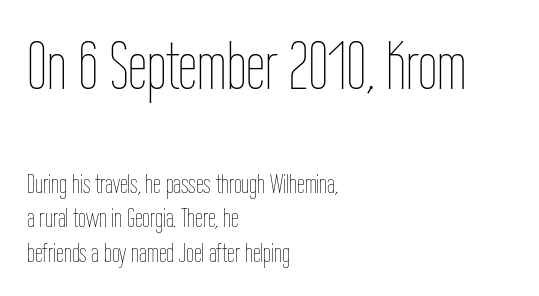
Q: Is the text bold? A: No.
Q: Is the text italic (slanted)? A: No, it is upright.
Q: Is the text underlined? A: No.
Q: How is the paragraph aligned? A: Left-aligned.
Q: Is the spacing between letters normal or unusually wide? A: Normal.
Q: Which block of text is set in a larger size, the first (top) or the second (bottom)? A: The first (top) one.
Q: Width (condensed, normal, or wide)? A: Condensed.
Q: Stroke contrast? A: Low.
Q: x-height? A: Medium.
Q: Monospaced? A: No.
